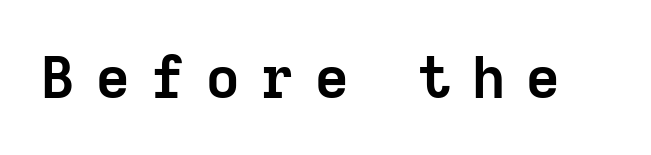
In terms of weight, the rendering is a true, heavy bold. The type family on display is of the sans-serif kind. Clear beneath every line of the passage. The letters stand straight up with perfectly vertical stems. Letter spacing: wide.
